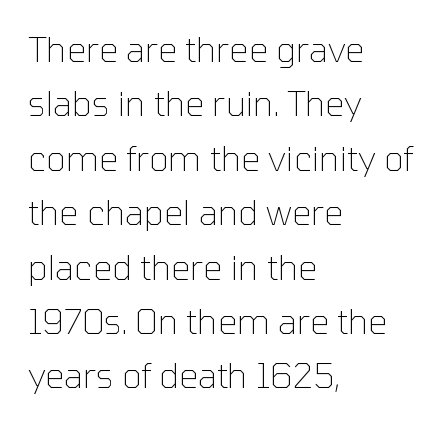
Upright lettering throughout. The passage shown is not underscored anywhere. The passage shown has conventional tracking throughout. You could not count columns in this text — the font is proportionally spaced. This sample uses a sans-serif face. Vertical stems look standard width or narrower in stroke.
